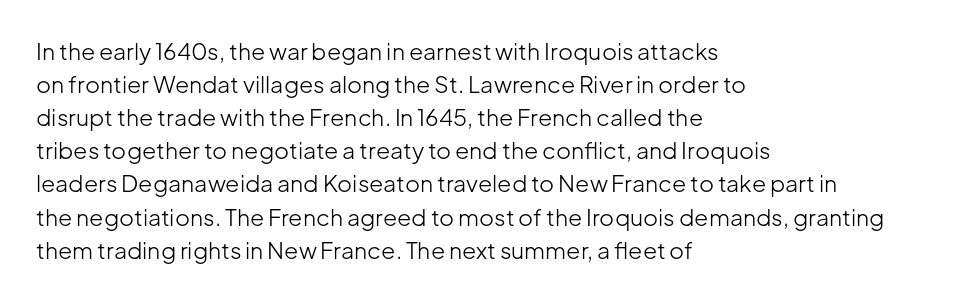
The image shows 23 px text type, upright; set left-aligned, normal line spacing (1.44x), normal letter spacing, not underlined.
